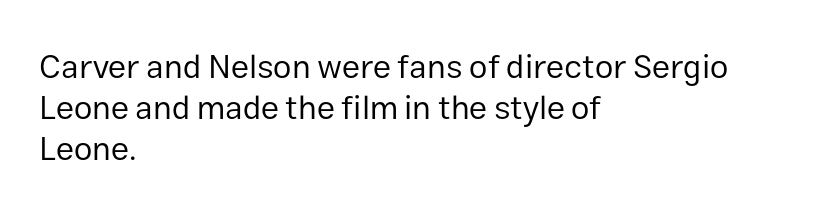
{"serif": "no", "italic": "no", "bold": "no", "weight": "regular", "width": "normal", "stroke_contrast": "low", "x_height": "medium", "monospaced": "no", "underline": "no", "align": "left", "line_spacing": "normal", "line_spacing_ratio": 1.25, "letter_spacing": "normal", "letter_spacing_em": 0.0, "glyph_px": 33}
